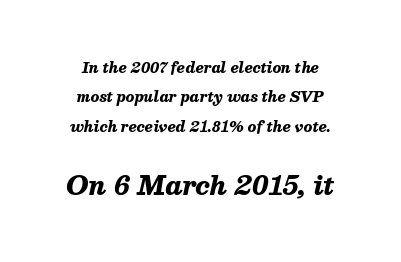
This rendering uses center alignment, leaving both contours irregular but symmetric. These two chunks differ in scale, with the bottom chunk taking the larger measure. Underline: absent. Typographic density is high because the face is bold. Default kerning and tracking; the words read as compact shapes. In terms of leading, this rendering errs on the spacious side.
